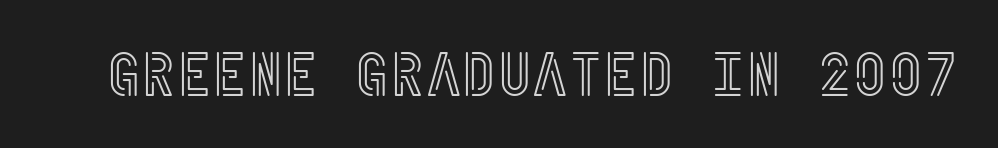
{"italic": "no", "width": "condensed", "x_height": "large", "underline": "no", "letter_spacing": "normal", "letter_spacing_em": 0.0, "glyph_px": 61}
